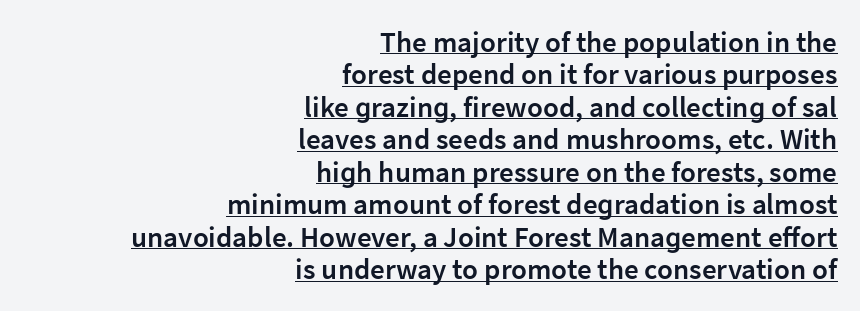
The image shows 29 px semibold sans-serif type, upright; set right-aligned, tight line spacing (1.12x), normal letter spacing, underlined; low stroke contrast and a medium x-height.
